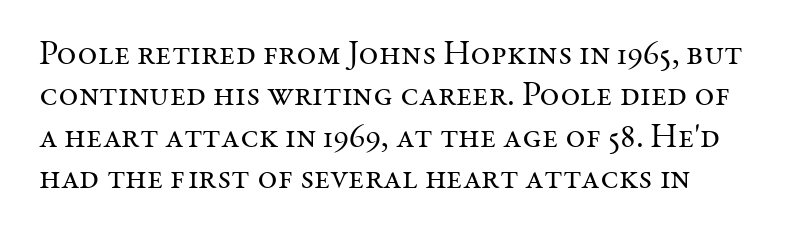
The image shows 34 px regular-weight serif type, upright; set line spacing 1.22x, normal letter spacing, not underlined; medium stroke contrast and a medium x-height.
